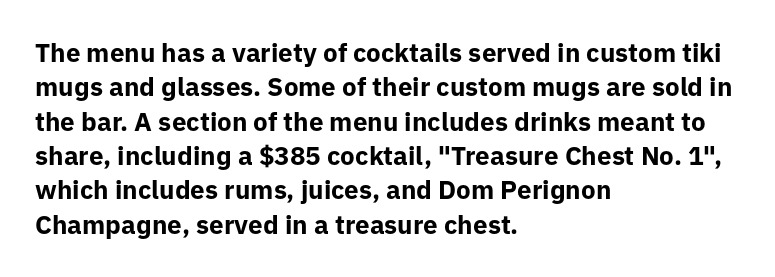
{"italic": "no", "bold": "yes", "underline": "no", "align": "left", "line_spacing": "normal", "line_spacing_ratio": 1.32, "letter_spacing": "normal", "letter_spacing_em": 0.0, "glyph_px": 26}
